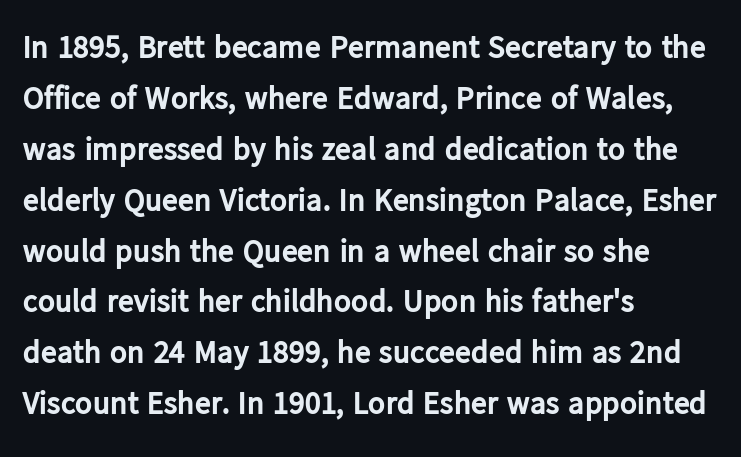
Each new line begins a customary step beneath the previous one. Serifs: no, the terminals of the letterforms are clean. Character widths vary here, with narrow letters taking less room than wide ones. Italic? Not at all — the glyphs are vertical.
